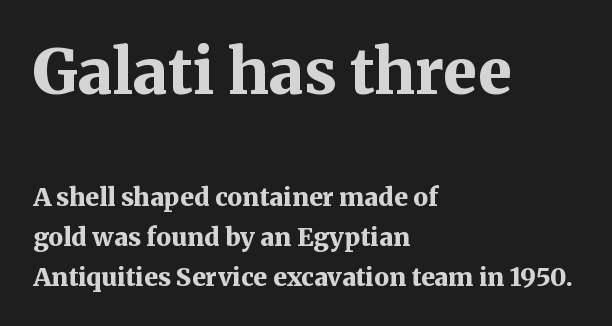
The image shows 62 px bold serif type, upright; set left-aligned, normal line spacing (1.59x), normal letter spacing, not underlined; the first (top) block is 2.48x larger; medium stroke contrast and a medium x-height.
